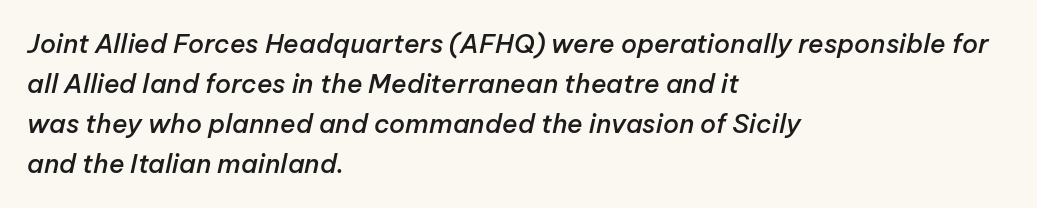
The block of text has a typical density, with ordinary space between rows. Plain, unruled lines of type. On the weight axis this lands at semibold, roughly 600. Observe the ordinary spacing: letters are neighbours, not strangers. Typeset ragged right — the left edge is the straight one.
